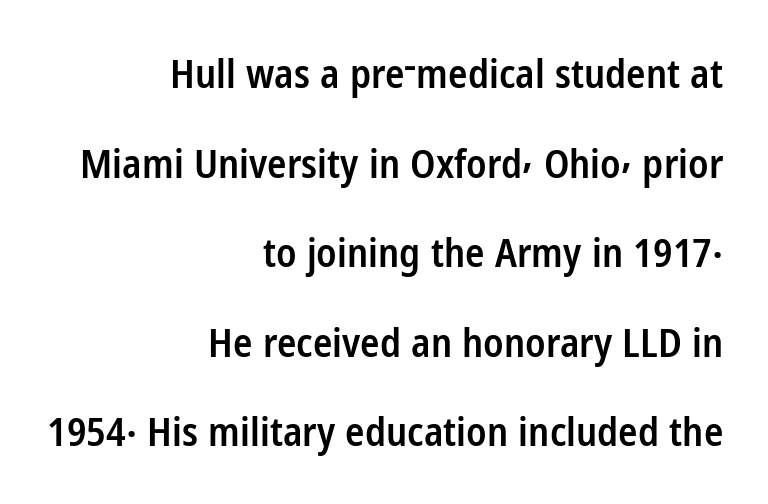
In terms of posture, this sample is upright. Underlining? Definitely not there. Rows of type keep a wide berth in the vertical direction. Think of a printed novel: that variable character pitch is what you see here. Heft: intermediate — a semibold. A sans-serif font was chosen for this passage.
